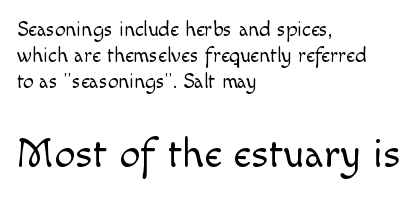
{"serif": "no", "italic": "no", "bold": "no", "weight": "light", "width": "normal", "x_height": "small", "monospaced": "no", "underline": "no", "align": "left", "line_spacing": "normal", "line_spacing_ratio": 1.25, "letter_spacing": "normal", "letter_spacing_em": 0.0, "larger_block": "second", "size_ratio": 2.0, "glyph_px": 42}
